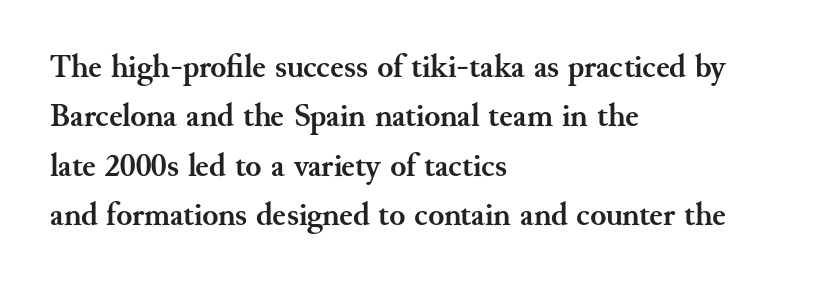
{"serif": "yes", "italic": "no", "bold": "yes", "weight": "semibold", "width": "normal", "stroke_contrast": "medium", "x_height": "small", "monospaced": "no", "underline": "no", "align": "left", "line_spacing": "normal", "line_spacing_ratio": 1.5, "letter_spacing": "normal", "letter_spacing_em": 0.0, "glyph_px": 33}
